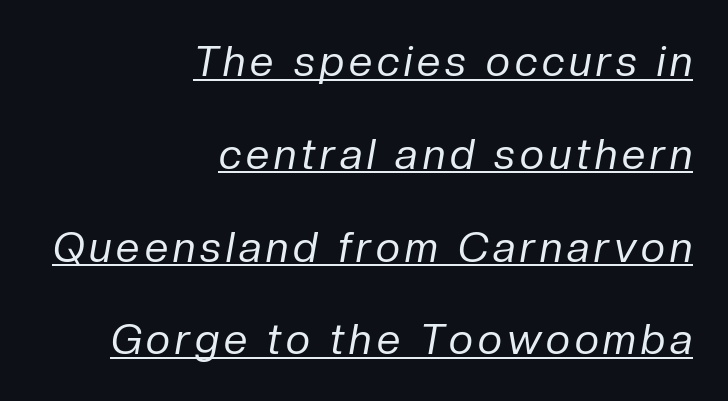
{"italic": "yes", "lean": "right", "slant_degrees": 10, "bold": "no", "weight": "regular", "width": "normal", "stroke_contrast": "low", "x_height": "medium", "monospaced": "no", "underline": "yes", "align": "right", "line_spacing": "loose", "line_spacing_ratio": 2.21, "glyph_px": 42}
